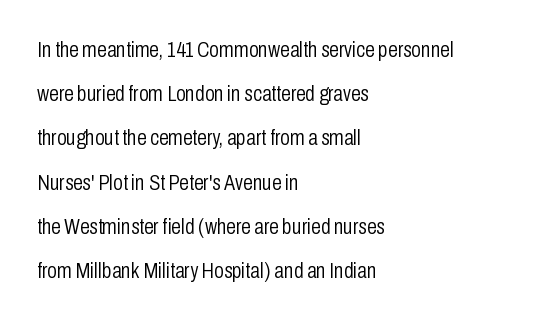
The image shows 22 px text type, upright; set left-aligned, loose line spacing (2.01x), normal letter spacing, not underlined.
